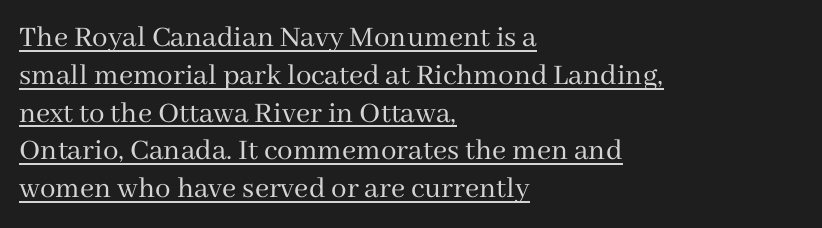
No letter is thick-stroked: the sample isn't bold. Is this a fixed-width face? No — the glyphs have proportional, varying widths. This rendering features underlined lettering. Compared with a centered layout, this one pins lines to the left instead.
